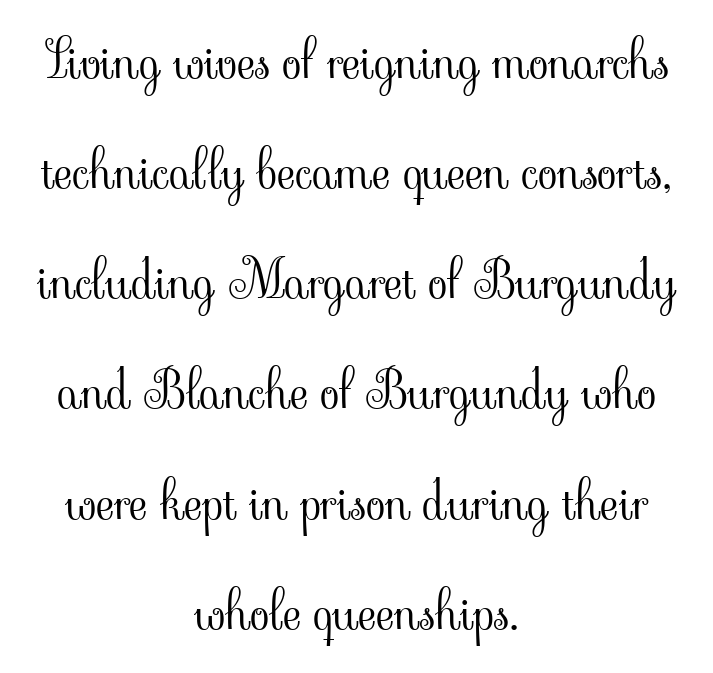
{"serif": "yes", "italic": "no", "bold": "no", "weight": "light", "width": "normal", "stroke_contrast": "low", "x_height": "small", "monospaced": "no", "underline": "no", "align": "center", "line_spacing": "loose", "line_spacing_ratio": 2.16, "letter_spacing": "normal", "letter_spacing_em": 0.0, "glyph_px": 51}
